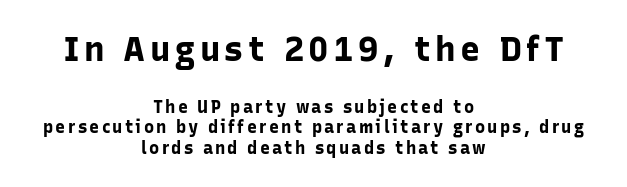
{"serif": "no", "italic": "no", "bold": "yes", "weight": "bold", "width": "normal", "stroke_contrast": "low", "x_height": "medium", "monospaced": "no", "underline": "no", "align": "center", "line_spacing_ratio": 1.2, "larger_block": "first", "size_ratio": 2.0, "glyph_px": 34}
